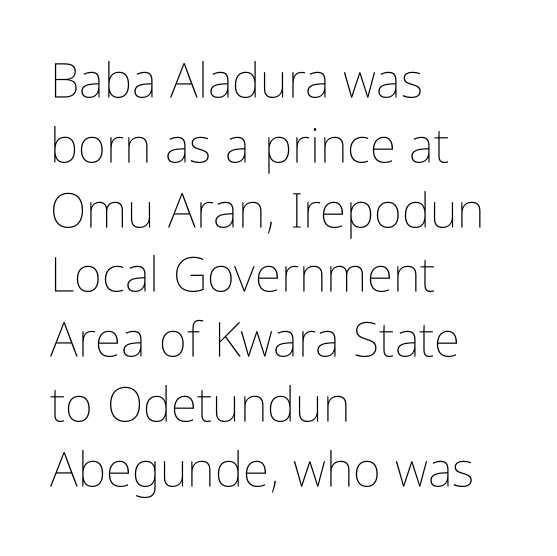
Tracking value appears to be zero — textbook default spacing. Notice how the stems are strictly vertical — no italics here. Character widths vary here, with narrow letters taking less room than wide ones. Beneath every word, the page is bare. This reads as an unemphasized weight, regular at the heaviest.
